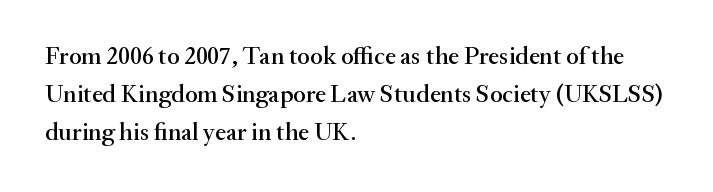
Plain, unruled lines of type. Each word holds together tightly as a unit, with standard inter-letter gaps. Every row of glyphs begins at an identical x-position on the left. Leading matches the norm, producing a regular column.
